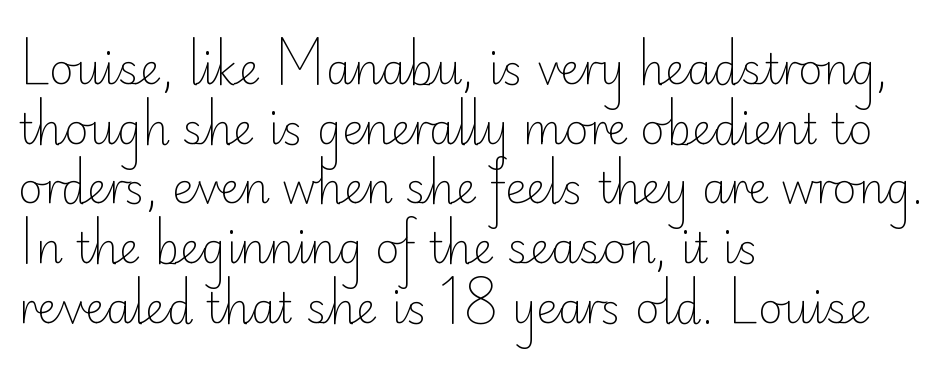
One glance says typical: line gaps are just what's usual. Honestly, there is no underline to notice here at all. Spacing verdict: proportional, widths tailored to each character. In CSS terms this would be text-align: left. Honestly, the letter spacing is just normal — you wouldn't notice it. A roman cut, with each character standing at attention.
